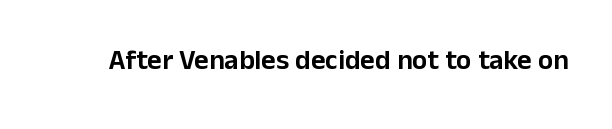
Tracking here is standard; glyphs follow each other at the usual distance. You can tell it's not italic because the verticals are truly vertical. Typographically, this falls in the sans-serif category. The letters advance in unequal steps, a hallmark of proportional type. No word sits above an underline.
